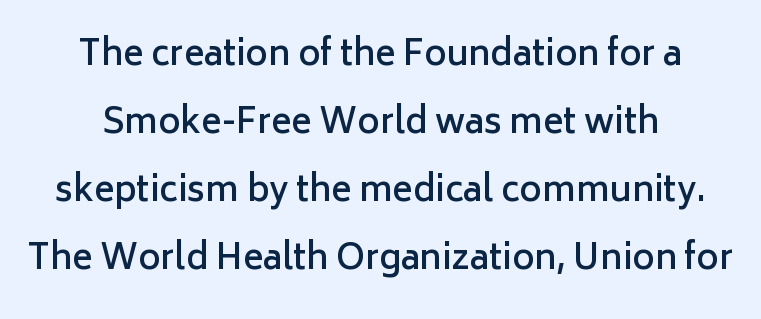
Q: Is the text bold? A: Semi-bold.
Q: Is the text italic (slanted)? A: No, it is upright.
Q: Is the typeface a serif or a sans-serif typeface? A: Sans-serif.
Q: Is the text underlined? A: No.
Q: Is the spacing between letters normal or unusually wide? A: Normal.
Q: Is the spacing between lines tight, normal or loose? A: Loose.
Q: Width (condensed, normal, or wide)? A: Normal.
Q: Stroke contrast? A: Low.
Q: x-height? A: Medium.
Q: Monospaced? A: No.
